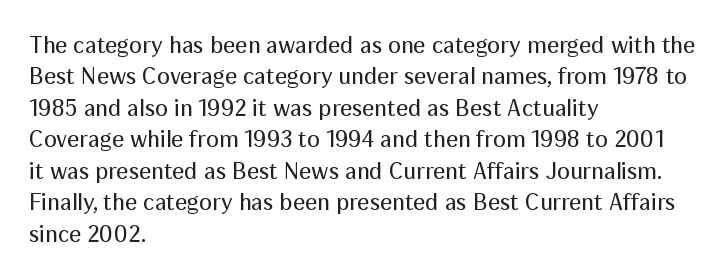
Q: Is the text bold? A: No.
Q: Is the text italic (slanted)? A: No, it is upright.
Q: Is the text underlined? A: No.
Q: How is the paragraph aligned? A: Left-aligned.
Q: Is the spacing between letters normal or unusually wide? A: Normal.
Q: Is the spacing between lines tight, normal or loose? A: Normal.
